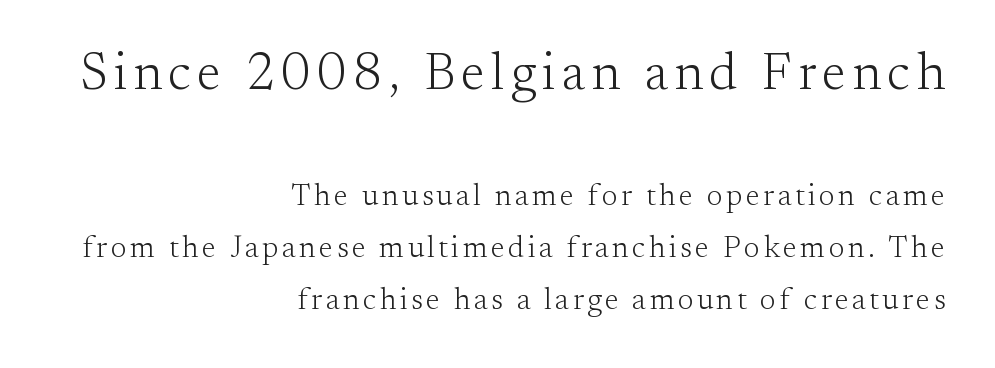
The image shows 52 px light serif type, upright; set right-aligned, line spacing 1.74x, not underlined; the first (top) block is 1.73x larger; medium stroke contrast and a small x-height.
